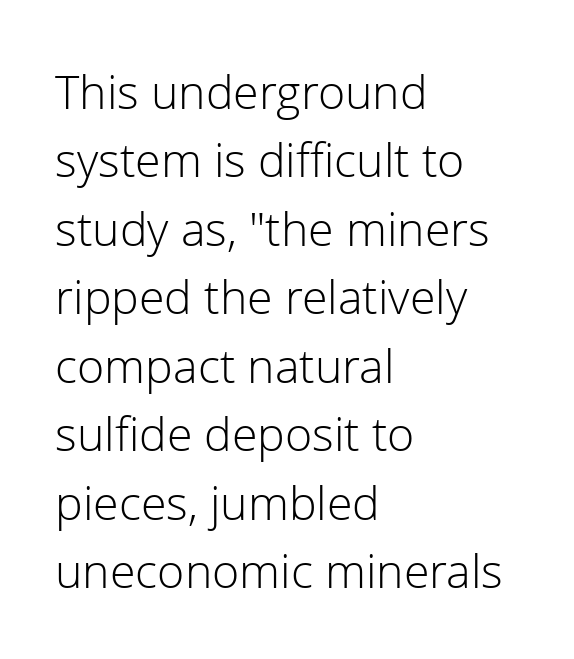
This rendering leaves character spacing at its baseline value. Bare-footed words on every line. Italic? Not at all — the glyphs are vertical. The typesetting does not lean heavy: it is not bold.
